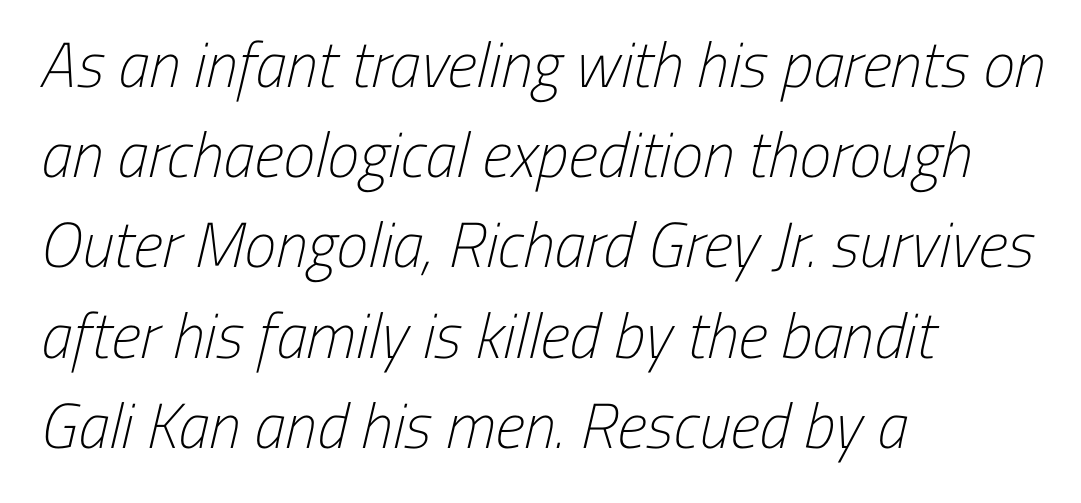
In terms of letterform style, serifs are entirely absent. These lines are set flush left with a ragged right edge. What's the leading like? Ordinary, nothing unusual. Heft: none added — not bold.
